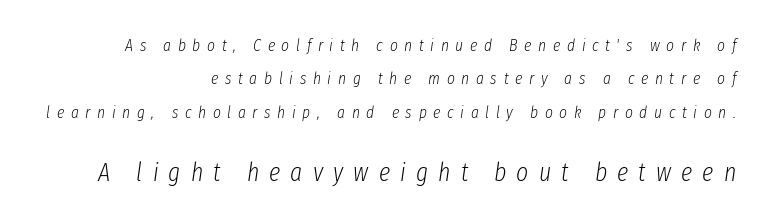
{"italic": "yes", "lean": "right", "slant_degrees": 8, "bold": "no", "underline": "no", "align": "right", "line_spacing": "loose", "line_spacing_ratio": 1.97, "letter_spacing": "wide", "letter_spacing_em": 0.39, "larger_block": "second", "size_ratio": 1.53, "glyph_px": 26}
